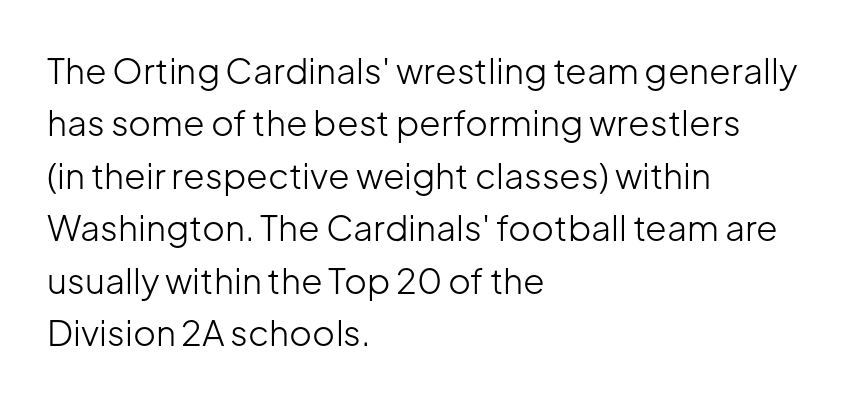
This reads as an unemphasized weight, regular at the heaviest. Do the letters lean? They stand straight. This rendering uses left alignment, leaving the right contour irregular. Caption: standard tracking, unaltered. The space between consecutive lines is moderate.
